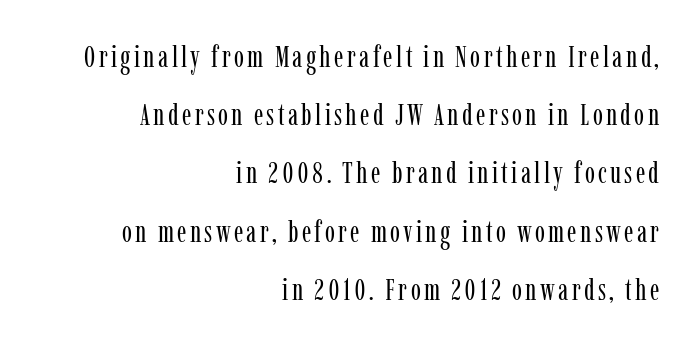
The image shows 30 px regular-weight, condensed serif type, upright; set right-aligned, loose line spacing (1.94x), not underlined; low stroke contrast and a medium x-height.
